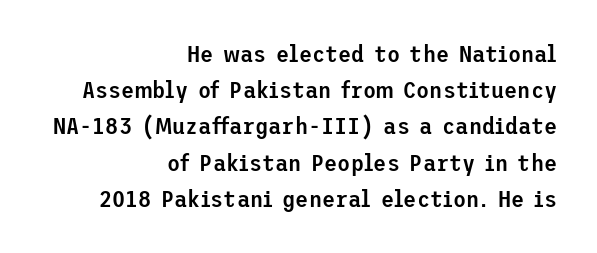
The image shows 24 px text type, upright; set right-aligned, normal line spacing (1.51x), normal letter spacing, not underlined.
